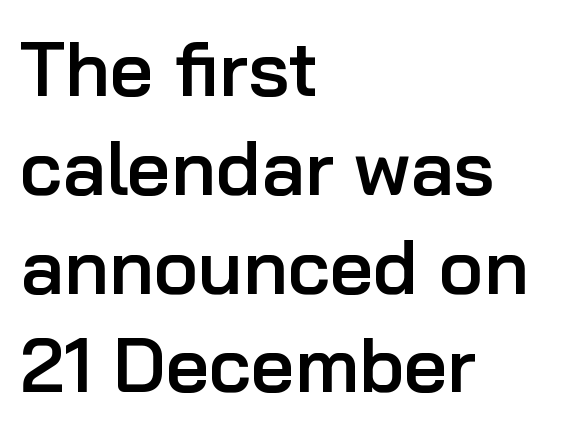
Horizontal alignment here is leftward, the default for most running prose. As a designer I'd log this as weight 600, semibold. The vertical gap from one line to the next is medium. The letters sit at their default tracking, neither squeezed nor spread. Look at the bottom of the vertical strokes: they stop flat, with no serifs. Do the characters align in a grid? No, the font is proportional.
